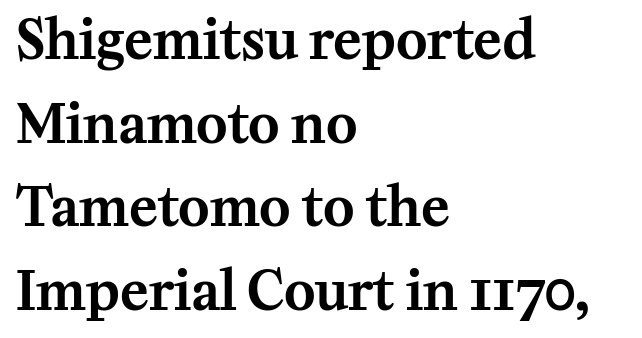
The image shows 53 px serif type, upright; set left-aligned, normal line spacing (1.58x), normal letter spacing, not underlined; medium stroke contrast and a medium x-height.
